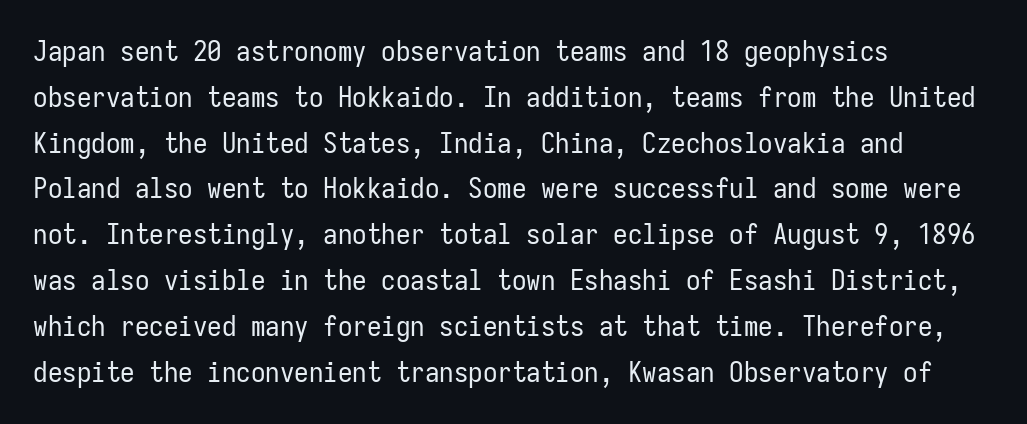
The image shows 29 px regular-weight, condensed sans-serif type, upright, monospaced; set left-aligned, normal line spacing (1.58x), normal letter spacing, not underlined; low stroke contrast and a medium x-height.
